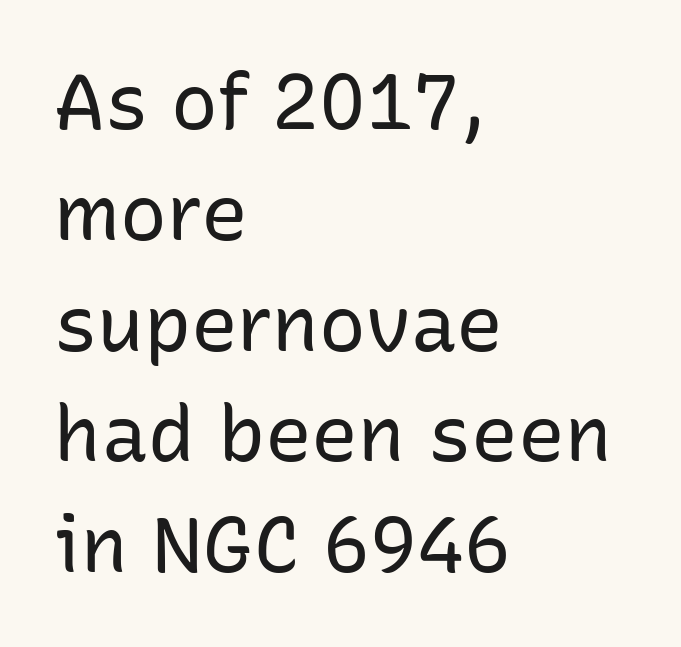
The image shows 78 px regular-weight sans-serif type, upright; set left-aligned, normal line spacing (1.42x), normal letter spacing, not underlined; low stroke contrast and a medium x-height.
